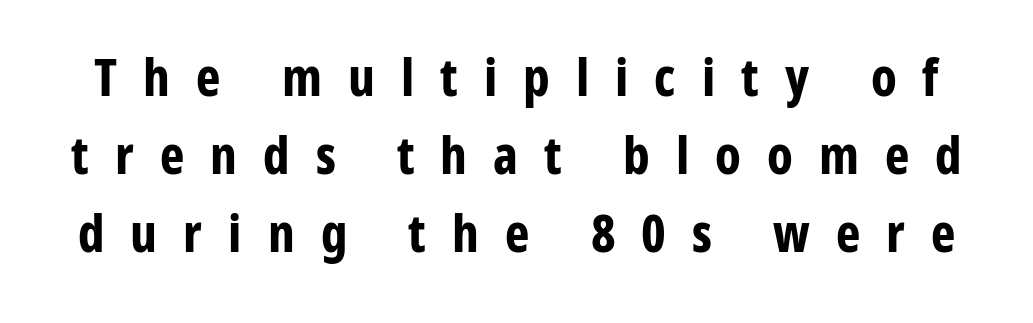
A bare baseline throughout the passage. Does extra space separate the letters? Yes, quite a lot of it. You can tell from the bare stems that sans-serif type was used. Rendered with straight, roman letterforms. What weight is shown? A full bold with thick strokes. How would I describe the line gaps? Plain and ordinary.
